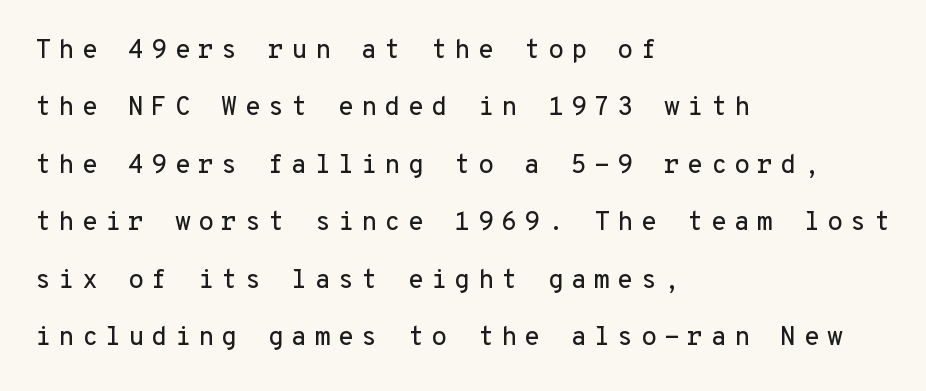
Q: Is the text italic (slanted)? A: No, it is upright.
Q: Is the text underlined? A: No.
Q: How is the paragraph aligned? A: Left-aligned.
Q: Is the spacing between letters normal or unusually wide? A: Unusually wide.
Q: Is the spacing between lines tight, normal or loose? A: Loose.
